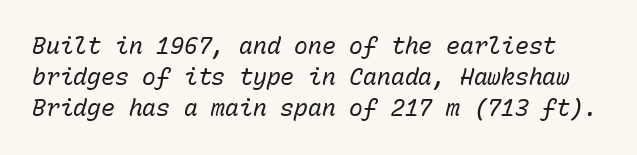
{"italic": "yes", "lean": "right", "slant_degrees": 15, "bold": "no", "underline": "no", "line_spacing": "normal", "line_spacing_ratio": 1.35, "letter_spacing": "normal", "letter_spacing_em": 0.0, "glyph_px": 23}
